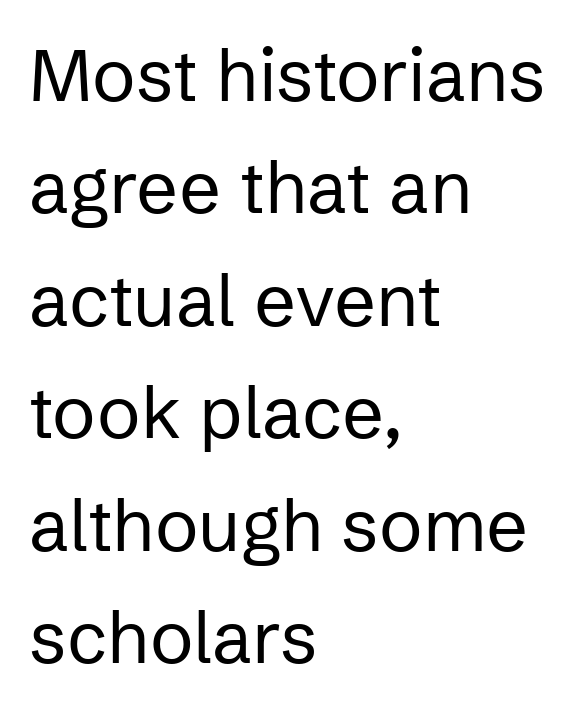
Q: Is the text bold? A: No.
Q: Is the text italic (slanted)? A: No, it is upright.
Q: Is the typeface a serif or a sans-serif typeface? A: Sans-serif.
Q: Is the text underlined? A: No.
Q: How is the paragraph aligned? A: Left-aligned.
Q: Is the spacing between letters normal or unusually wide? A: Normal.
Q: Is the spacing between lines tight, normal or loose? A: Normal.
Q: Width (condensed, normal, or wide)? A: Normal.
Q: Stroke contrast? A: Low.
Q: x-height? A: Medium.
Q: Monospaced? A: No.
